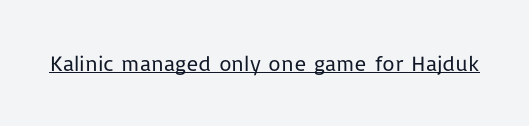
Q: Is the text bold? A: No.
Q: Is the text italic (slanted)? A: No, it is upright.
Q: Is the text underlined? A: Yes.
Q: Is the spacing between letters normal or unusually wide? A: Normal.
